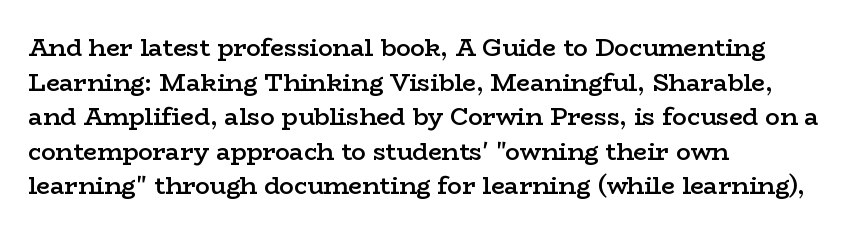
Q: Is the text bold? A: Semi-bold.
Q: Is the text italic (slanted)? A: No, it is upright.
Q: Is the text underlined? A: No.
Q: How is the paragraph aligned? A: Left-aligned.
Q: Is the spacing between letters normal or unusually wide? A: Normal.
Q: Is the spacing between lines tight, normal or loose? A: Normal.
